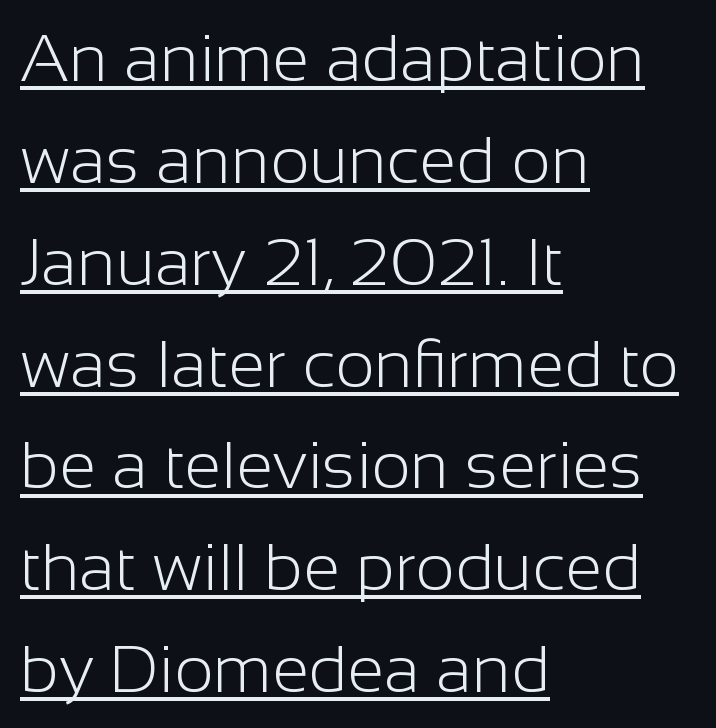
The typesetting does not lean heavy: it is not bold. This block has exactly the height ordinary leading produces. The paragraph has a hard left edge and a soft right edge. Honestly, the letter spacing is just normal — you wouldn't notice it.
